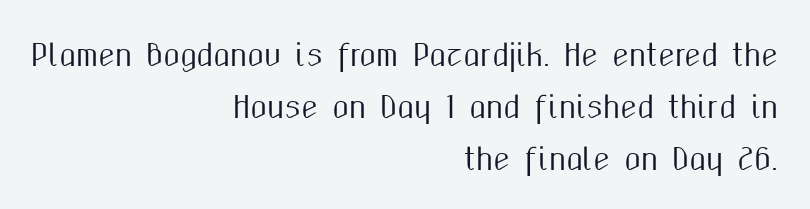
{"serif": "no", "italic": "no", "width": "condensed", "stroke_contrast": "medium", "x_height": "medium", "monospaced": "no", "underline": "no", "align": "right", "line_spacing_ratio": 1.74, "letter_spacing": "normal", "letter_spacing_em": 0.0, "glyph_px": 30}
